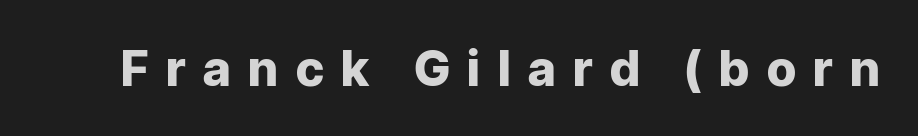
Set as a true bold cut, around the 700 mark. The strip under each line holds only bare page. In terms of letterspacing, this is a distinctly airy, spread setting. Each letter keeps its own natural width here, so spacing adapts to shape.
